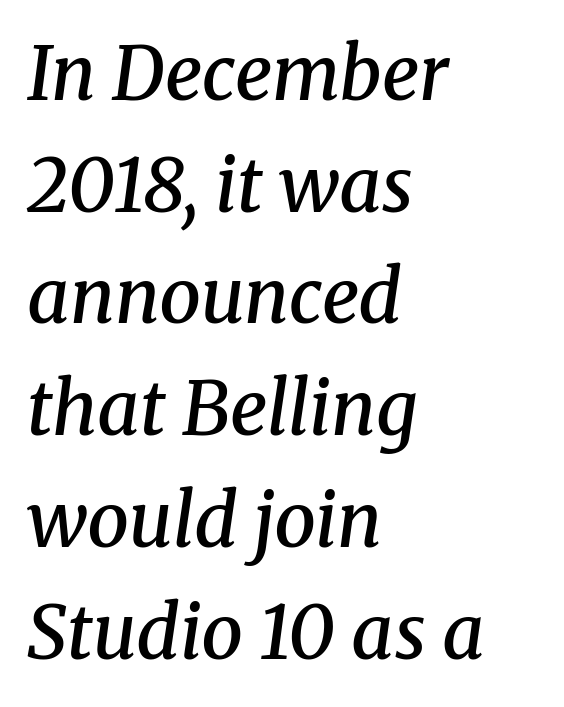
Q: Is the text bold? A: Semi-bold.
Q: Is the text italic (slanted)? A: Yes, it leans right by about 8 degrees.
Q: Is the typeface a serif or a sans-serif typeface? A: Serif.
Q: Is the text underlined? A: No.
Q: How is the paragraph aligned? A: Left-aligned.
Q: Is the spacing between letters normal or unusually wide? A: Normal.
Q: Is the spacing between lines tight, normal or loose? A: Normal.
Q: Width (condensed, normal, or wide)? A: Normal.
Q: Stroke contrast? A: Medium.
Q: x-height? A: Medium.
Q: Monospaced? A: No.
